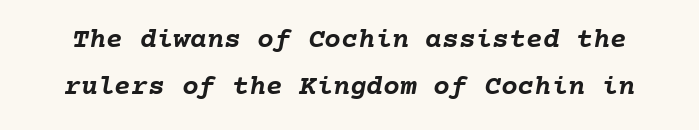
{"bold": "yes", "weight": "semibold", "width": "normal", "stroke_contrast": "low", "x_height": "medium", "monospaced": "yes", "underline": "no", "line_spacing": "normal", "line_spacing_ratio": 1.67, "letter_spacing": "normal", "letter_spacing_em": 0.0, "glyph_px": 28}
